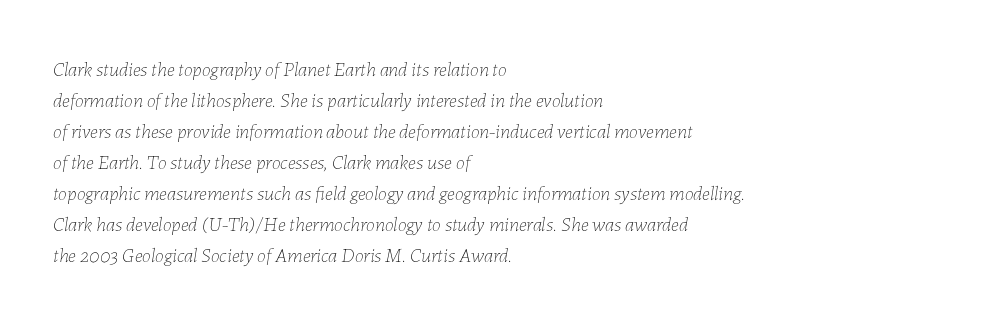
The image shows 20 px text type, italic (leaning right); set left-aligned, normal line spacing (1.55x), normal letter spacing, not underlined.
